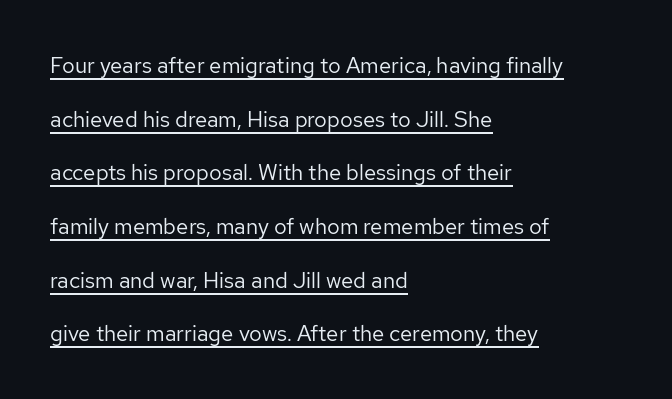
Tracking value appears to be zero — textbook default spacing. Teacher's note: observe the even left margin — that is flush-left alignment. Is there any slant? The stems are plumb. No letter is thick-stroked: the sample isn't bold. What decoration does the sample have? An underline. The designer dialed line spacing up above the default.
